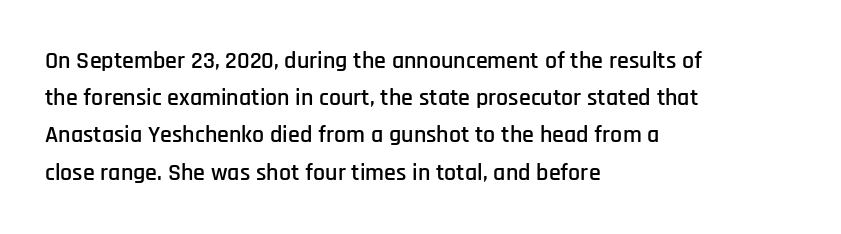
Interline gaps are of average width in this sample. The letters stand upright; this is a roman face. The face used here is rendered with its standard letterfit. Leftover space on each line is placed entirely after the last word. Beneath every word, the page is bare.
